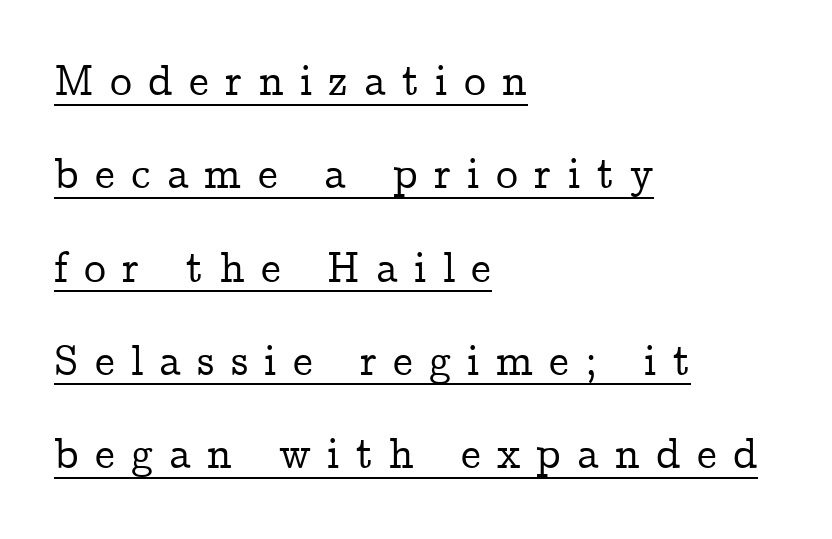
Q: Is the text italic (slanted)? A: No, it is upright.
Q: Is the typeface a serif or a sans-serif typeface? A: Serif.
Q: Is the text underlined? A: Yes.
Q: How is the paragraph aligned? A: Left-aligned.
Q: Is the spacing between letters normal or unusually wide? A: Unusually wide.
Q: Is the spacing between lines tight, normal or loose? A: Loose.
Q: Width (condensed, normal, or wide)? A: Normal.
Q: Stroke contrast? A: Low.
Q: x-height? A: Medium.
Q: Monospaced? A: No.
